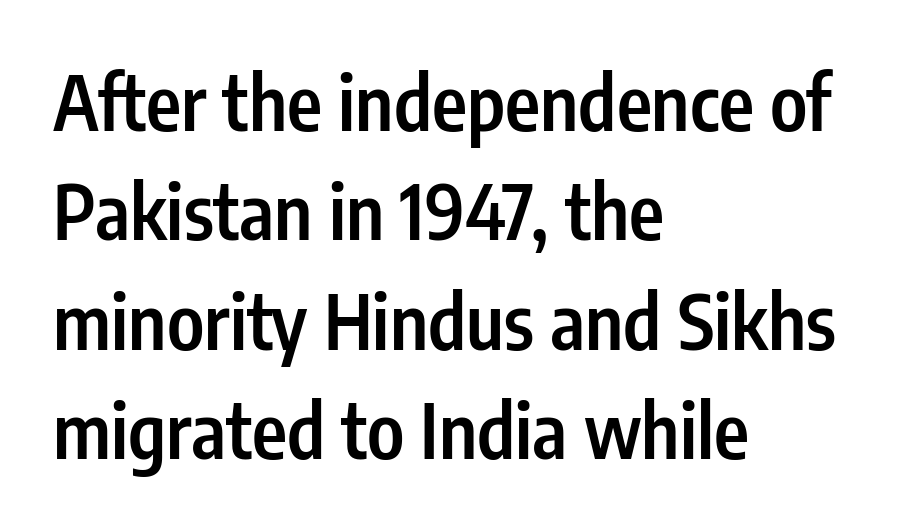
Letters rest on an invisible, unmarked baseline. Regarding serifs, this sample does without them. Character widths vary here, with narrow letters taking less room than wide ones. Does the weight exceed regular? Yes, but only to semibold. This sample keeps an unexceptional amount of space between lines. The typography opts for an upright posture over an oblique one.
